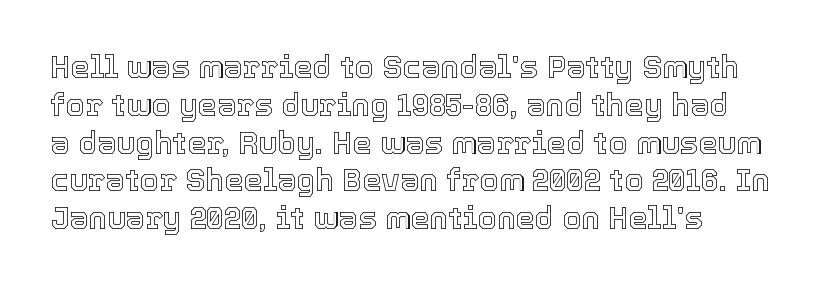
Q: Is the text italic (slanted)? A: No, it is upright.
Q: Is the text underlined? A: No.
Q: How is the paragraph aligned? A: Left-aligned.
Q: Is the spacing between letters normal or unusually wide? A: Normal.
Q: Width (condensed, normal, or wide)? A: Normal.
Q: x-height? A: Medium.
Q: Monospaced? A: No.
